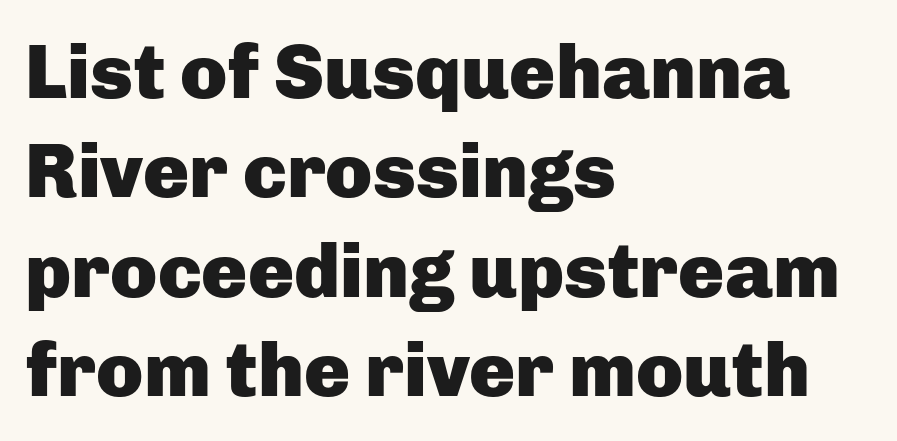
Q: Is the text bold? A: Yes.
Q: Is the text italic (slanted)? A: No, it is upright.
Q: Is the typeface a serif or a sans-serif typeface? A: Sans-serif.
Q: Is the text underlined? A: No.
Q: How is the paragraph aligned? A: Left-aligned.
Q: Is the spacing between letters normal or unusually wide? A: Normal.
Q: Is the spacing between lines tight, normal or loose? A: Normal.
Q: Width (condensed, normal, or wide)? A: Normal.
Q: Stroke contrast? A: Low.
Q: x-height? A: Medium.
Q: Monospaced? A: No.
